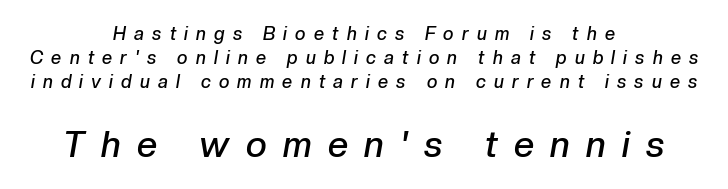
Q: Is the text bold? A: Semi-bold.
Q: Is the text italic (slanted)? A: Yes, it leans right by about 10 degrees.
Q: Is the text underlined? A: No.
Q: How is the paragraph aligned? A: Centered.
Q: Is the spacing between letters normal or unusually wide? A: Unusually wide.
Q: Is the spacing between lines tight, normal or loose? A: Normal.
Q: Which block of text is set in a larger size, the first (top) or the second (bottom)? A: The second (bottom) one.
Q: Width (condensed, normal, or wide)? A: Normal.
Q: Stroke contrast? A: Low.
Q: x-height? A: Medium.
Q: Monospaced? A: No.
